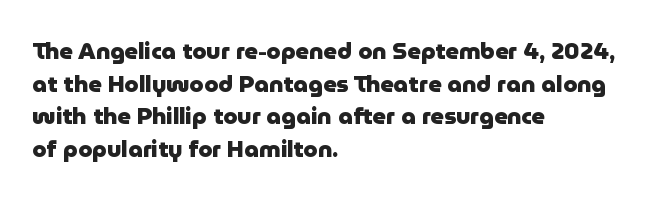
Here the glyphs are tracked normally, forming tight word shapes. One-word summary of the alignment: left. In terms of posture, this sample is upright. Notice how thick the strokes are: this is what a full bold looks like. The lines sit at an ordinary, default distance from one another.
